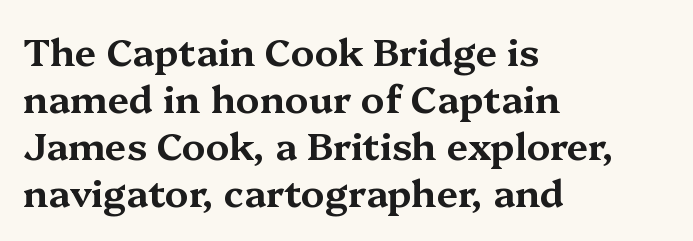
The image shows 38 px wide serif type, upright; set left-aligned, line spacing 1.24x, normal letter spacing, not underlined; medium stroke contrast and a medium x-height.
